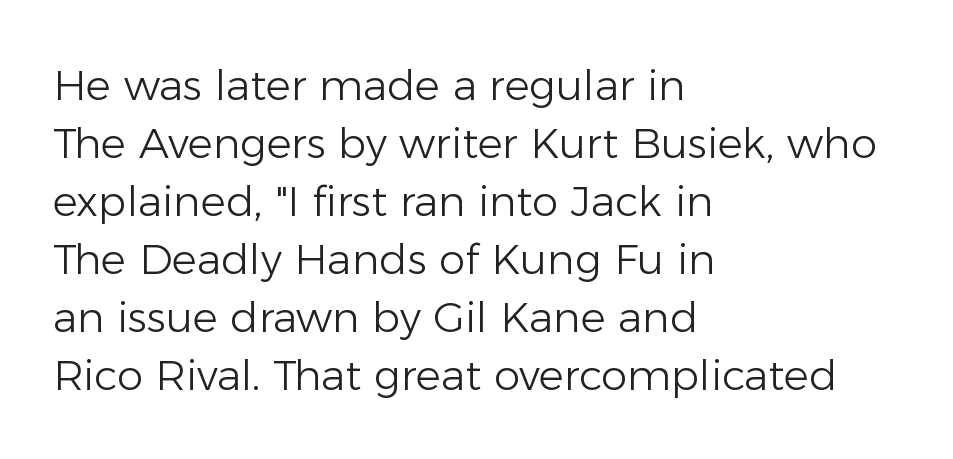
Font category for this specimen: sans-serif. Typeset ragged right — the left edge is the straight one. Nobody drew a line under any word here. Ordinary non-slanted type is in use.
